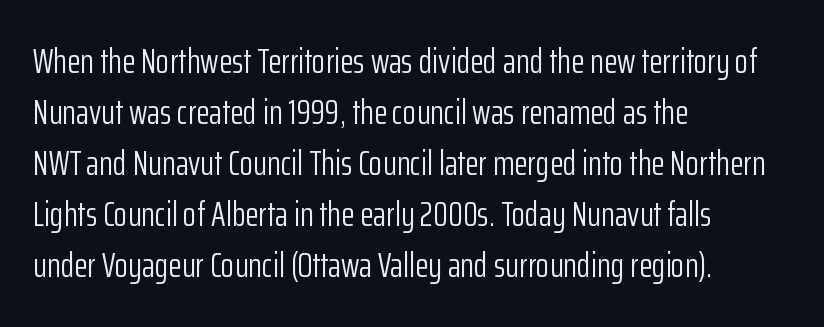
{"serif": "no", "italic": "no", "bold": "no", "weight": "light", "width": "condensed", "stroke_contrast": "low", "x_height": "medium", "monospaced": "no", "underline": "no", "align": "left", "line_spacing": "normal", "line_spacing_ratio": 1.46, "letter_spacing": "normal", "letter_spacing_em": 0.0, "glyph_px": 35}
